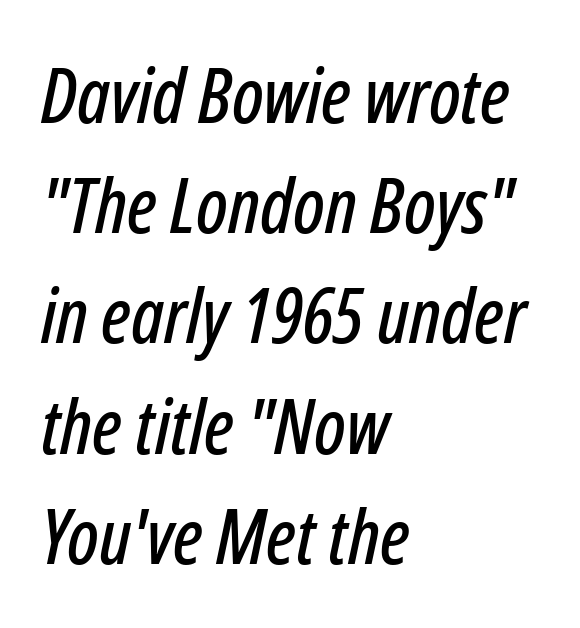
The image shows 76 px condensed type, italic (leaning right); set left-aligned, normal line spacing (1.45x), normal letter spacing, not underlined; low stroke contrast and a medium x-height.
